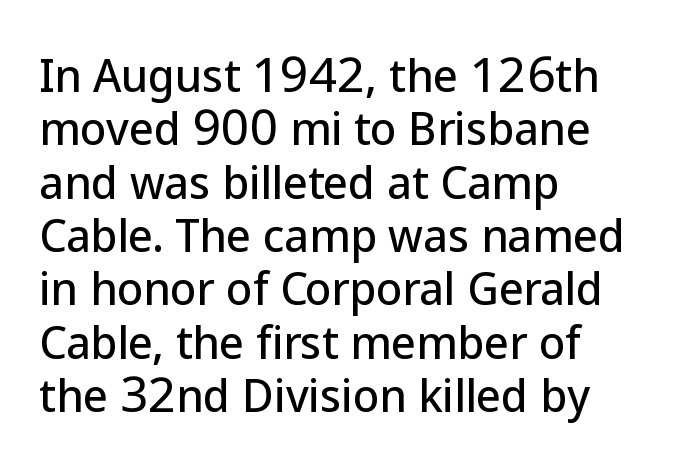
{"serif": "no", "italic": "no", "width": "normal", "stroke_contrast": "low", "x_height": "medium", "monospaced": "no", "underline": "no", "align": "left", "line_spacing_ratio": 1.24, "letter_spacing": "normal", "letter_spacing_em": 0.0, "glyph_px": 43}
